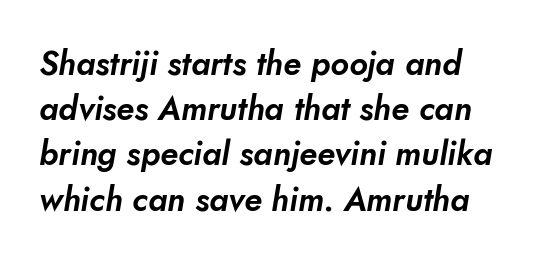
Font category for this specimen: sans-serif. No extra tracking has been applied to these lines. Which margin do the lines hug? The left one — the right edge is uneven. Students, observe: this is what conventionally led text looks like. Glance below the letters and you will spot only blank space. Spacing verdict: proportional, widths tailored to each character.
